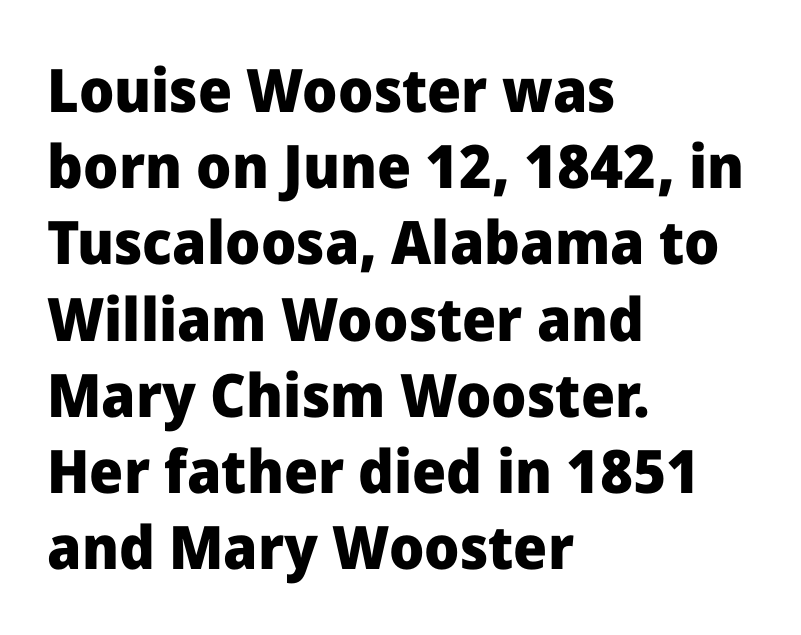
Q: Is the text bold? A: Yes.
Q: Is the text italic (slanted)? A: No, it is upright.
Q: Is the typeface a serif or a sans-serif typeface? A: Sans-serif.
Q: Is the text underlined? A: No.
Q: How is the paragraph aligned? A: Left-aligned.
Q: Is the spacing between letters normal or unusually wide? A: Normal.
Q: Is the spacing between lines tight, normal or loose? A: Normal.
Q: Width (condensed, normal, or wide)? A: Normal.
Q: Stroke contrast? A: Low.
Q: x-height? A: Medium.
Q: Monospaced? A: No.
